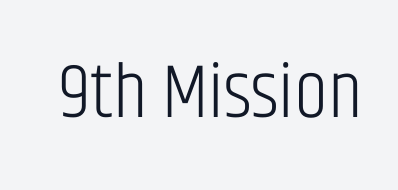
{"serif": "no", "italic": "no", "bold": "no", "weight": "light", "width": "condensed", "stroke_contrast": "low", "x_height": "large", "monospaced": "no", "underline": "no", "letter_spacing": "normal", "letter_spacing_em": 0.0, "glyph_px": 77}
